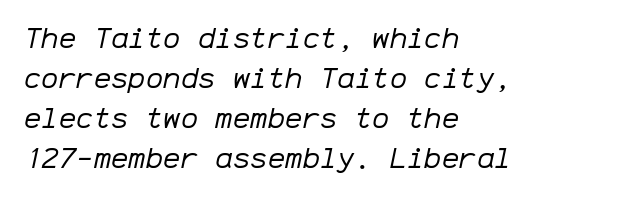
Q: Is the text bold? A: No.
Q: Is the text italic (slanted)? A: Yes, it leans right by about 12 degrees.
Q: Is the text underlined? A: No.
Q: How is the paragraph aligned? A: Left-aligned.
Q: Is the spacing between letters normal or unusually wide? A: Normal.
Q: Is the spacing between lines tight, normal or loose? A: Normal.
Q: Width (condensed, normal, or wide)? A: Normal.
Q: Stroke contrast? A: Low.
Q: x-height? A: Medium.
Q: Monospaced? A: Yes.
